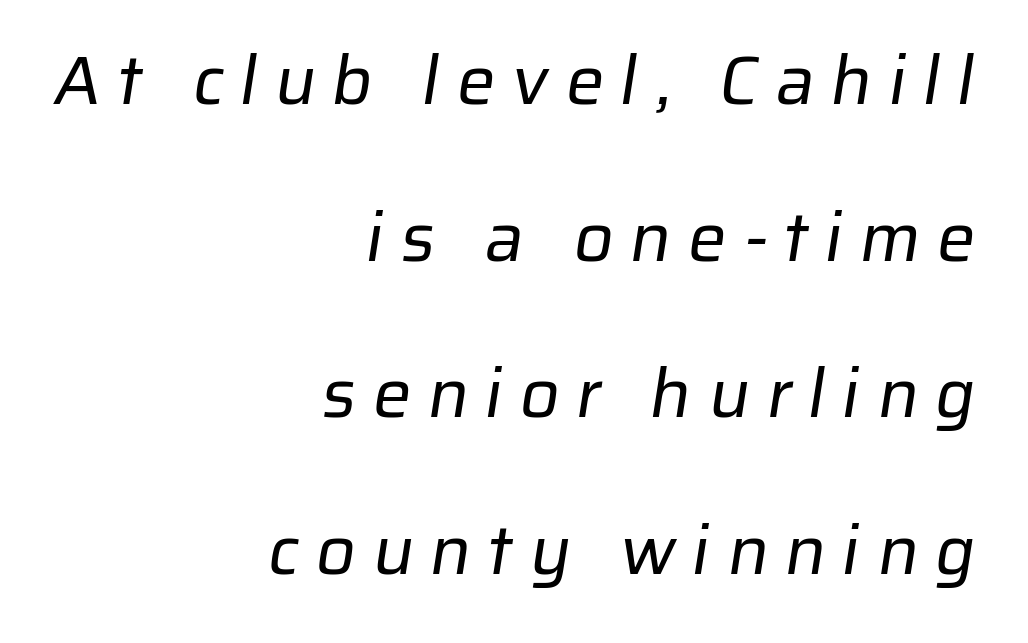
The image shows 69 px regular-weight sans-serif type; set right-aligned, loose line spacing (2.27x), unusually wide letter spacing (+0.24 em), not underlined; low stroke contrast and a medium x-height.
